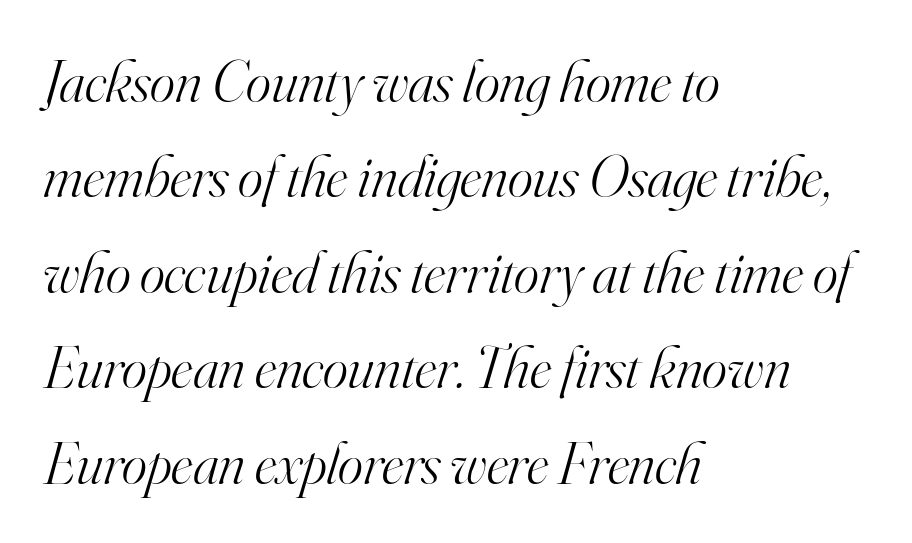
Rows of type keep a routine distance in the vertical direction. The letterforms sit at book weight or below. You could not count columns in this text — the font is proportionally spaced. This sample uses a serif face. Is the type slanted? Yes — the strokes lean at a clear angle.
